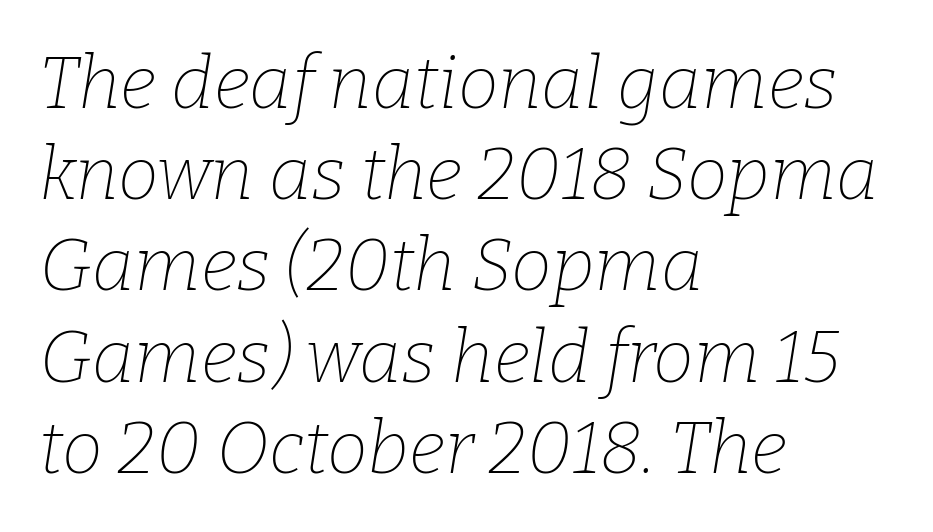
The image shows 73 px thin serif type, italic (leaning right); set left-aligned, normal line spacing (1.25x), normal letter spacing, not underlined; low stroke contrast and a medium x-height.
